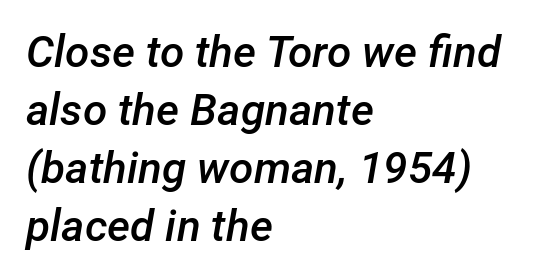
{"italic": "yes", "lean": "right", "slant_degrees": 12, "bold": "semi", "weight": "semibold", "width": "normal", "stroke_contrast": "low", "x_height": "medium", "monospaced": "no", "underline": "no", "align": "left", "line_spacing": "normal", "line_spacing_ratio": 1.32, "letter_spacing": "normal", "letter_spacing_em": 0.0, "glyph_px": 44}
